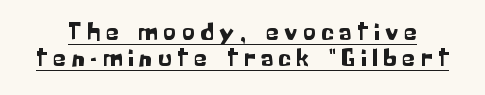
The image shows 26 px text type, upright; set tight line spacing (1.0x), unusually wide letter spacing (+0.22 em), underlined.
